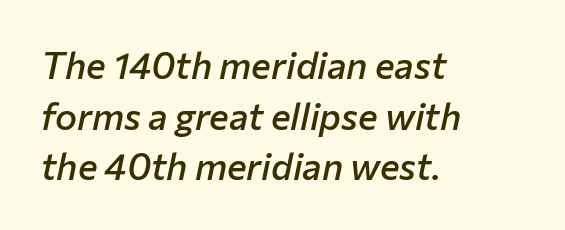
The paragraph has a hard left edge and a soft right edge. Yep, that's italic — everything's leaning. Stems and bowls a touch heavier than normal — semibold. The passage shown stacks its lines at a standard gap.
